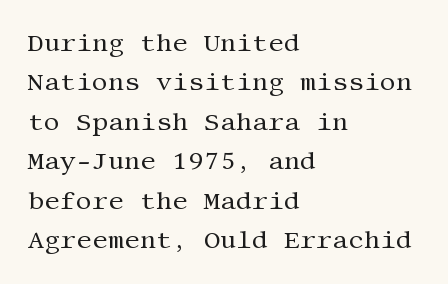
The image shows 25 px text type, upright; set left-aligned, normal line spacing (1.58x), normal letter spacing, not underlined.
